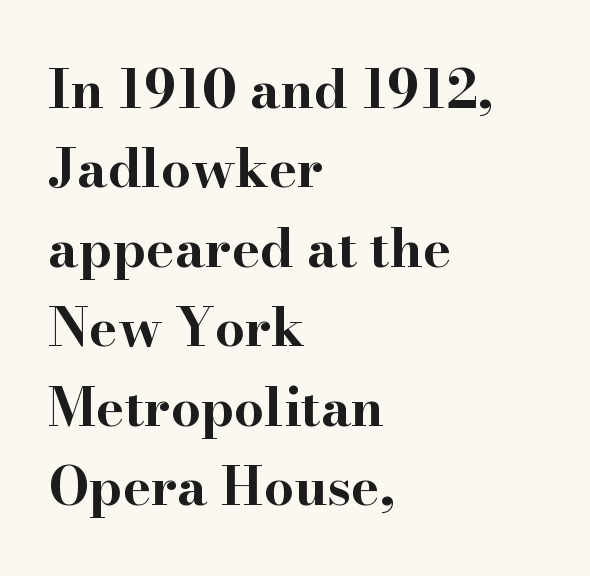
{"serif": "yes", "italic": "no", "bold": "yes", "weight": "bold", "width": "wide", "stroke_contrast": "high", "x_height": "small", "monospaced": "no", "underline": "no", "align": "left", "line_spacing": "normal", "line_spacing_ratio": 1.5, "letter_spacing": "normal", "letter_spacing_em": 0.0, "glyph_px": 53}
